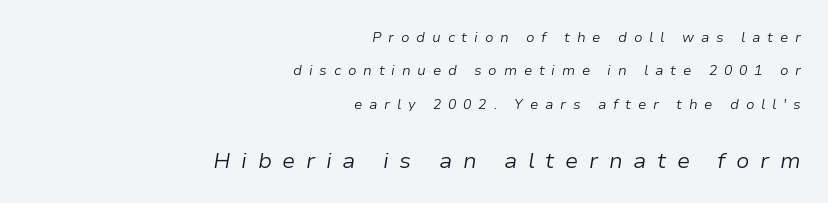
The image shows 22 px text type, italic (leaning right); set right-aligned, loose line spacing (2.38x), unusually wide letter spacing (+0.48 em), not underlined; the second (bottom) block is 1.57x larger.
